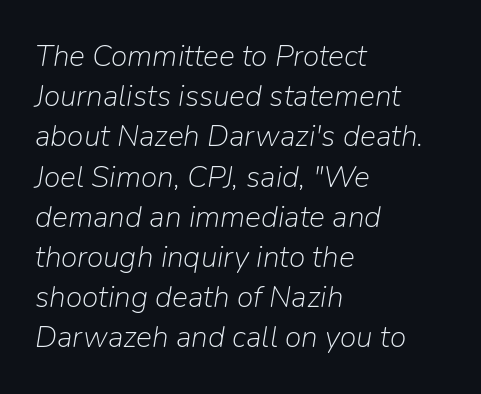
The image shows 30 px light type, italic (leaning right); set left-aligned, normal line spacing (1.34x), normal letter spacing, not underlined; low stroke contrast and a medium x-height.
